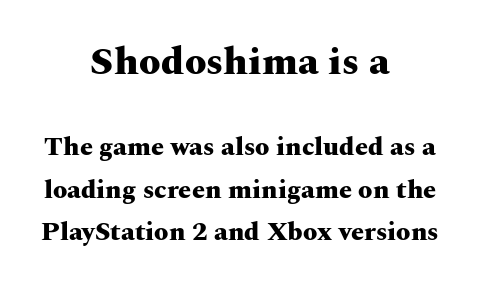
{"serif": "yes", "italic": "no", "bold": "yes", "weight": "heavy", "width": "wide", "stroke_contrast": "medium", "x_height": "medium", "monospaced": "no", "underline": "no", "align": "center", "line_spacing": "normal", "line_spacing_ratio": 1.64, "letter_spacing": "normal", "letter_spacing_em": 0.0, "larger_block": "first", "size_ratio": 1.5, "glyph_px": 39}
